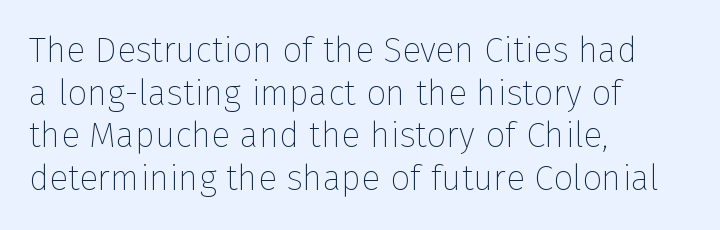
Q: Is the text bold? A: No.
Q: Is the text italic (slanted)? A: No, it is upright.
Q: Is the typeface a serif or a sans-serif typeface? A: Sans-serif.
Q: Is the text underlined? A: No.
Q: How is the paragraph aligned? A: Left-aligned.
Q: Is the spacing between letters normal or unusually wide? A: Normal.
Q: Width (condensed, normal, or wide)? A: Normal.
Q: Stroke contrast? A: Low.
Q: x-height? A: Medium.
Q: Monospaced? A: No.
